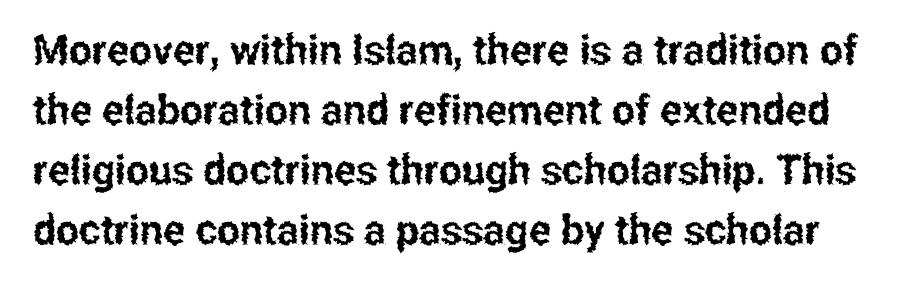
The characters display no serif detailing; their extremities are plain. You could not count columns in this text — the font is proportionally spaced. Upright lettering throughout. Each word holds together tightly as a unit, with standard inter-letter gaps. The vertical gap from one line to the next is medium. Honestly, there is no underline to notice here at all.
